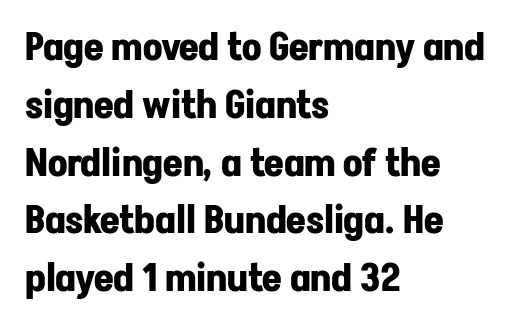
Alignment: flush left. Rule under the text: the space is simply empty. In terms of weight, the rendering is a true, heavy bold. Character widths vary here, with narrow letters taking less room than wide ones. Quick note: interline space is typical. Is there any slant? The stems are plumb.
